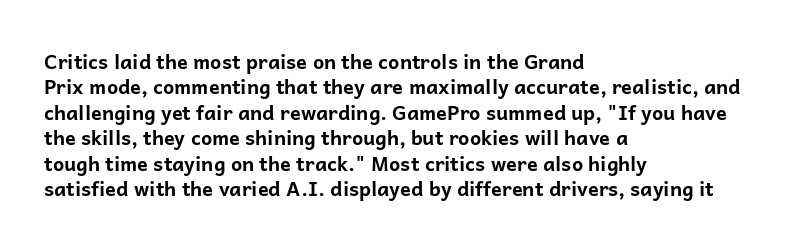
Q: Is the text bold? A: Yes.
Q: Is the text italic (slanted)? A: No, it is upright.
Q: Is the text underlined? A: No.
Q: How is the paragraph aligned? A: Left-aligned.
Q: Is the spacing between letters normal or unusually wide? A: Normal.
Q: Is the spacing between lines tight, normal or loose? A: Normal.
